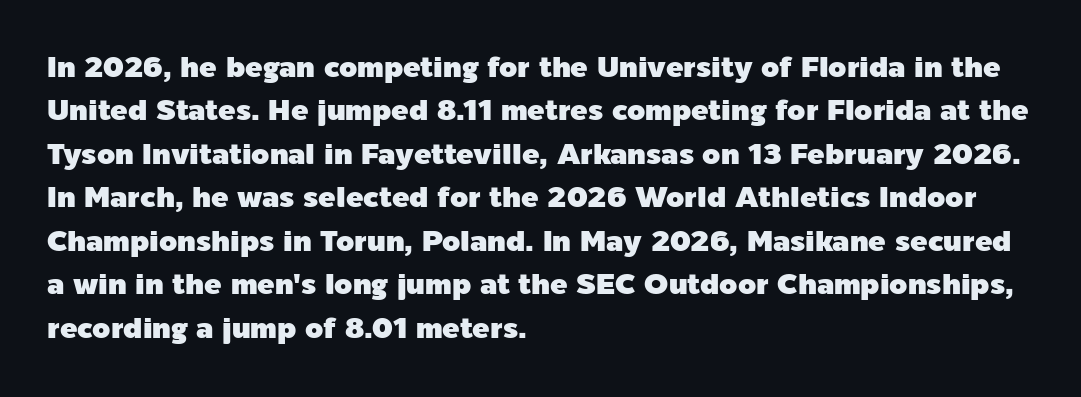
A typesetter would call this zero additional tracking. These lines sit exactly where default settings would place them. A roman cut, with each character standing at attention. Typographically, this falls in the sans-serif category. The strip under each line holds only bare page.
